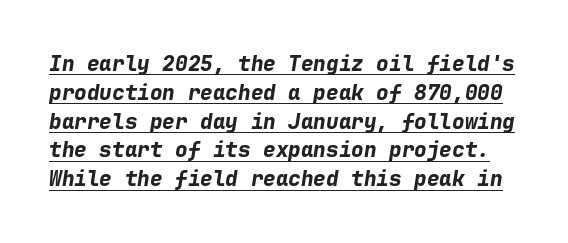
{"italic": "yes", "lean": "right", "slant_degrees": 9, "bold": "yes", "underline": "yes", "line_spacing": "normal", "line_spacing_ratio": 1.37, "letter_spacing": "normal", "letter_spacing_em": 0.0, "glyph_px": 21}
